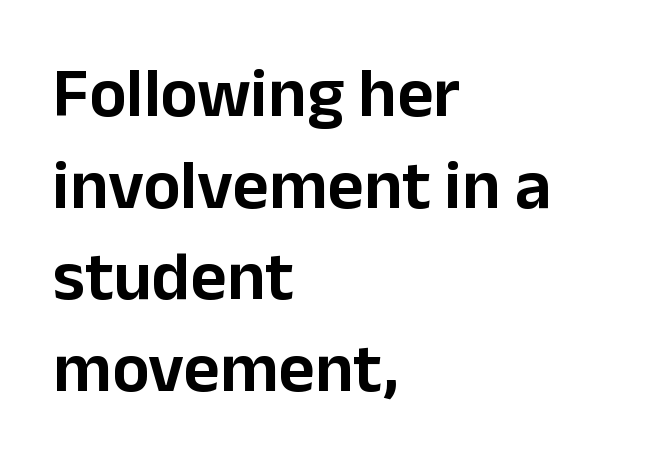
I'd call this a sans setting — the letters go barefoot. The rag falls on the right side of this text block. The specimen reads as upright at a glance. A typesetter would call this leading conventional body-copy spacing. The letters advance in unequal steps, a hallmark of proportional type. Standard letterfit; no display-style spreading of the glyphs.
